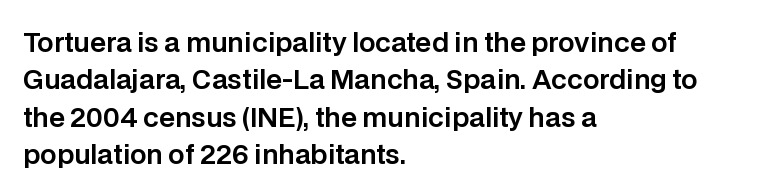
{"italic": "no", "underline": "no", "align": "left", "line_spacing": "normal", "line_spacing_ratio": 1.44, "letter_spacing": "normal", "letter_spacing_em": 0.0, "glyph_px": 26}
